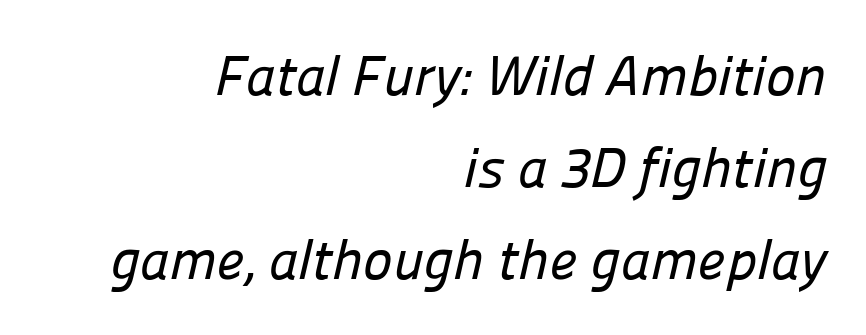
Any mark beneath the type? The region is blank. One glance says typical: line gaps are just what's usual. Compared with typical body copy, the letter spacing here is the same. Teacher's note: observe the even right margin — that is flush-right alignment. These lines are rendered in a variable-pitch font. The font family rendered here belongs to the sans-serif group.
